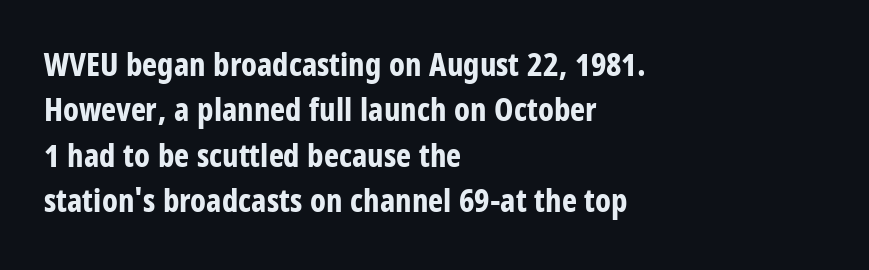
{"serif": "no", "italic": "no", "bold": "yes", "weight": "bold", "width": "condensed", "stroke_contrast": "low", "x_height": "large", "monospaced": "no", "underline": "no", "align": "left", "line_spacing": "normal", "line_spacing_ratio": 1.42, "letter_spacing": "normal", "letter_spacing_em": 0.0, "glyph_px": 32}
